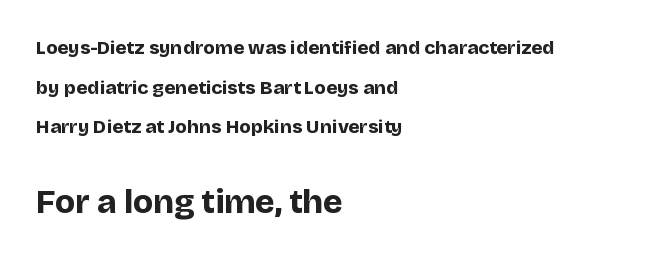
{"serif": "no", "italic": "no", "bold": "yes", "weight": "bold", "width": "normal", "stroke_contrast": "low", "x_height": "large", "monospaced": "no", "underline": "no", "align": "left", "line_spacing": "loose", "line_spacing_ratio": 2.09, "letter_spacing": "normal", "letter_spacing_em": 0.0, "larger_block": "second", "size_ratio": 1.74, "glyph_px": 33}
